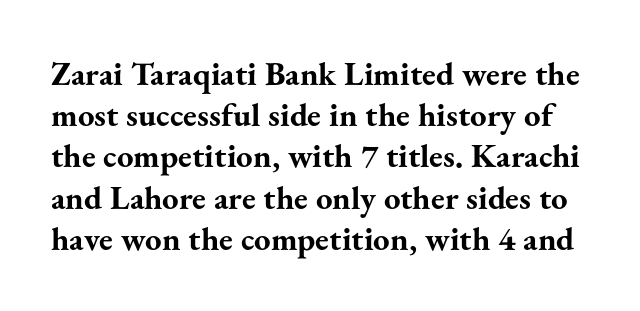
Q: Is the text bold? A: Yes.
Q: Is the text italic (slanted)? A: No, it is upright.
Q: Is the typeface a serif or a sans-serif typeface? A: Serif.
Q: Is the text underlined? A: No.
Q: Is the spacing between letters normal or unusually wide? A: Normal.
Q: Is the spacing between lines tight, normal or loose? A: Normal.
Q: Width (condensed, normal, or wide)? A: Normal.
Q: Stroke contrast? A: Medium.
Q: x-height? A: Small.
Q: Monospaced? A: No.
